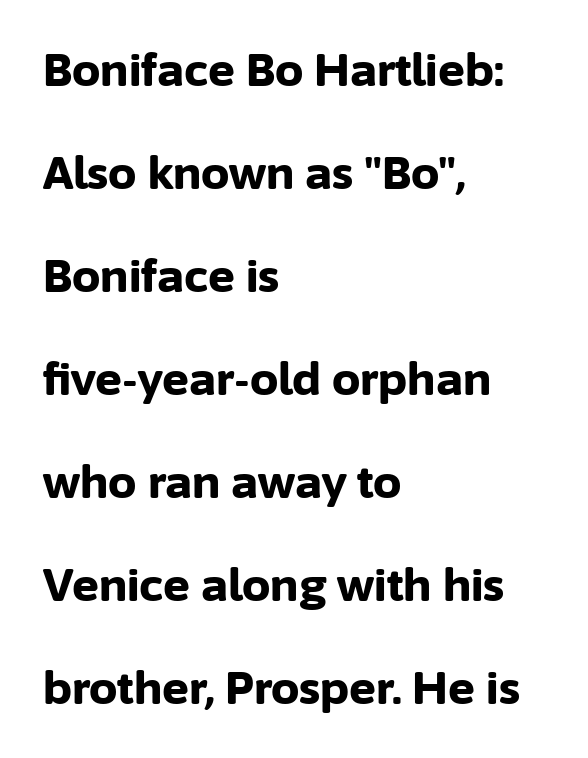
Q: Is the text bold? A: Yes.
Q: Is the text italic (slanted)? A: No, it is upright.
Q: Is the typeface a serif or a sans-serif typeface? A: Sans-serif.
Q: Is the text underlined? A: No.
Q: How is the paragraph aligned? A: Left-aligned.
Q: Is the spacing between letters normal or unusually wide? A: Normal.
Q: Is the spacing between lines tight, normal or loose? A: Loose.
Q: Width (condensed, normal, or wide)? A: Normal.
Q: Stroke contrast? A: Low.
Q: x-height? A: Medium.
Q: Monospaced? A: No.
